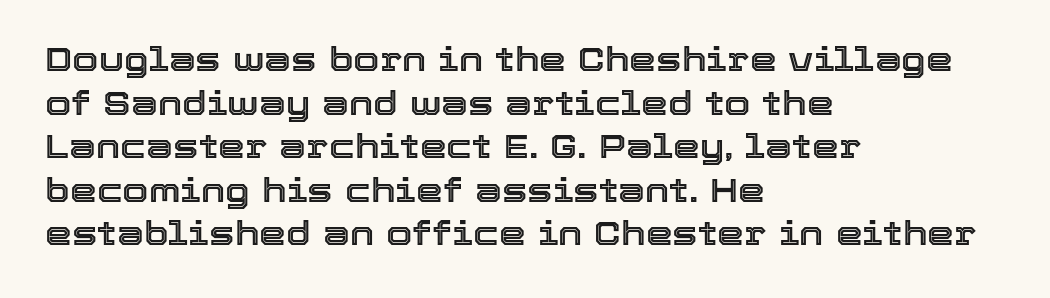
Q: Is the text italic (slanted)? A: No, it is upright.
Q: Is the text underlined? A: No.
Q: How is the paragraph aligned? A: Left-aligned.
Q: Is the spacing between letters normal or unusually wide? A: Normal.
Q: Is the spacing between lines tight, normal or loose? A: Normal.
Q: Width (condensed, normal, or wide)? A: Normal.
Q: x-height? A: Medium.
Q: Monospaced? A: No.
